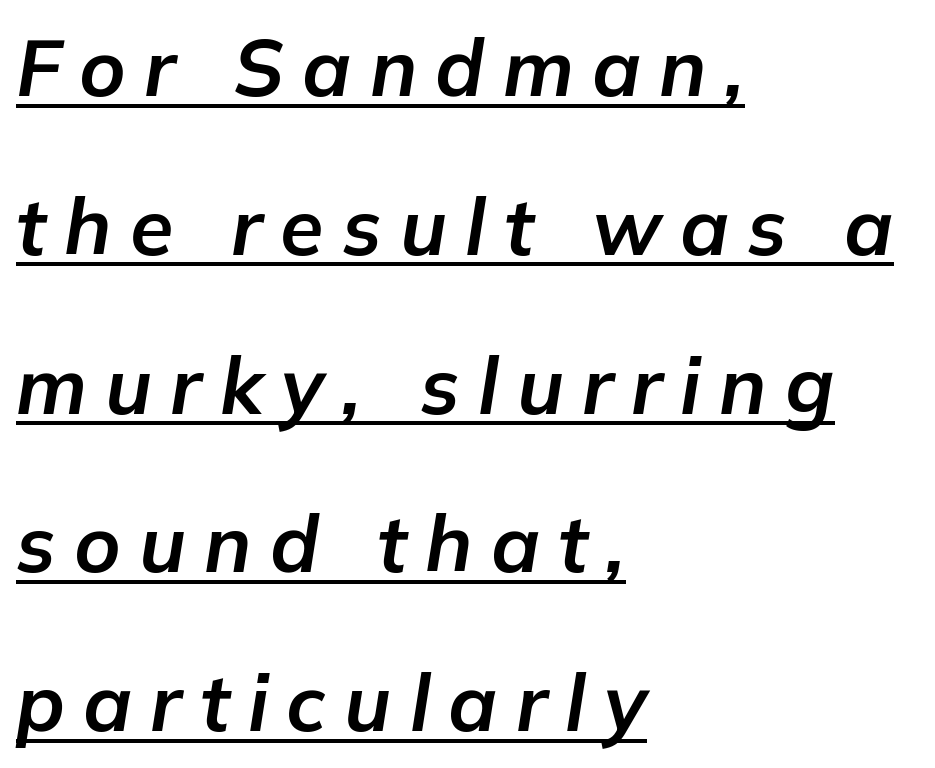
Q: Is the text bold? A: Yes.
Q: Is the text italic (slanted)? A: Yes, it leans right by about 9 degrees.
Q: Is the text underlined? A: Yes.
Q: How is the paragraph aligned? A: Left-aligned.
Q: Is the spacing between letters normal or unusually wide? A: Unusually wide.
Q: Is the spacing between lines tight, normal or loose? A: Loose.
Q: Width (condensed, normal, or wide)? A: Normal.
Q: Stroke contrast? A: Low.
Q: x-height? A: Medium.
Q: Monospaced? A: No.
